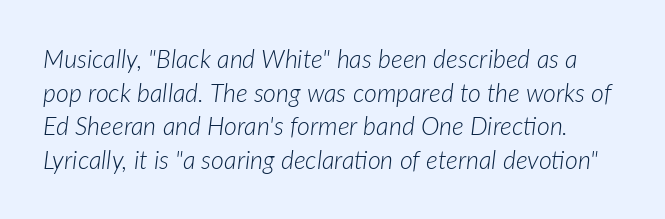
Underlining? Definitely not there. The font is comparable to plain body text, perhaps lighter. The line-height multiplier appears to be the usual default. Nobody touched the tracking dial on this one. The text carries the slant typical of an italic or oblique font.
